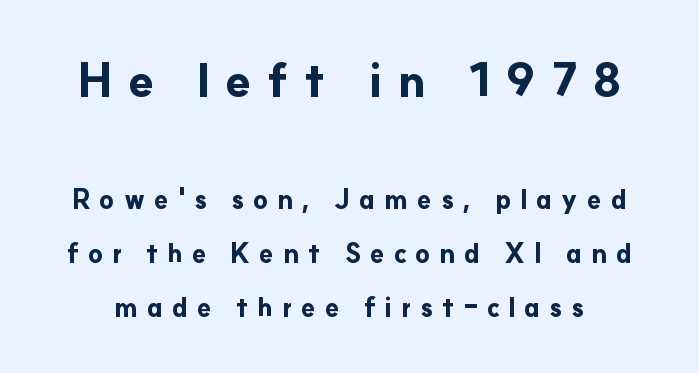
Each row of text sits above clean, open space. The characters look thick and weighty, a clear bold. Look at the bottom of the vertical strokes: they stop flat, with no serifs. Proportional: the letters do not fall into vertical columns. No italicization has been applied; the sample stays upright. Leading is clearly above the norm, producing a sparse column.
